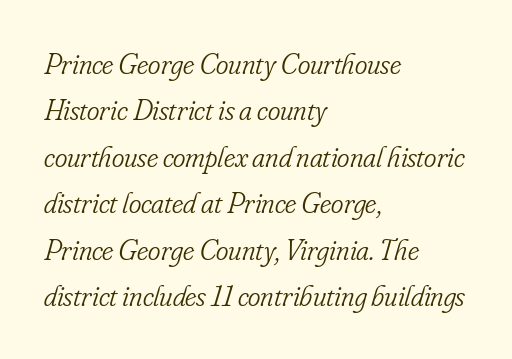
Q: Is the text bold? A: No.
Q: Is the text italic (slanted)? A: Yes, it leans right by about 16 degrees.
Q: Is the typeface a serif or a sans-serif typeface? A: Serif.
Q: Is the text underlined? A: No.
Q: How is the paragraph aligned? A: Left-aligned.
Q: Is the spacing between letters normal or unusually wide? A: Normal.
Q: Is the spacing between lines tight, normal or loose? A: Normal.
Q: Width (condensed, normal, or wide)? A: Condensed.
Q: Stroke contrast? A: Low.
Q: x-height? A: Small.
Q: Monospaced? A: No.
